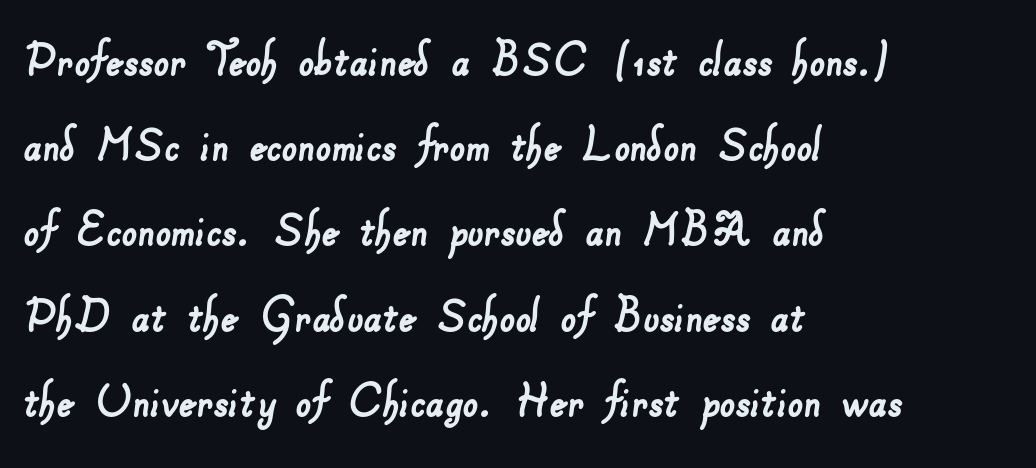
Q: Is the typeface a serif or a sans-serif typeface? A: Sans-serif.
Q: Is the text underlined? A: No.
Q: How is the paragraph aligned? A: Left-aligned.
Q: Is the spacing between letters normal or unusually wide? A: Normal.
Q: Is the spacing between lines tight, normal or loose? A: Normal.
Q: Width (condensed, normal, or wide)? A: Normal.
Q: Stroke contrast? A: Low.
Q: x-height? A: Small.
Q: Monospaced? A: No.
